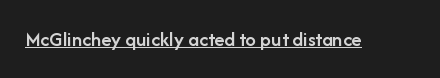
Upright lettering throughout. Nothing unusual about the tracking: characters are spaced as the font intends. This sample carries an underscore along the baseline area. How heavy is the stroke? Medium-heavy — a semibold, shy of bold.
